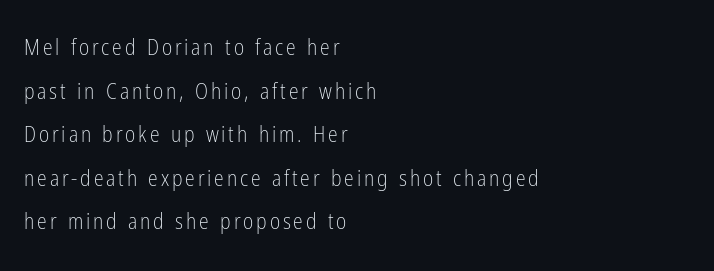
Ordinary non-slanted type is in use. The strokes carry an ordinary text weight at most. Caption: multi-line text, flush left, ragged right. Words float on clear page, feet unadorned. Interline gaps are noticeably wide in this sample.
